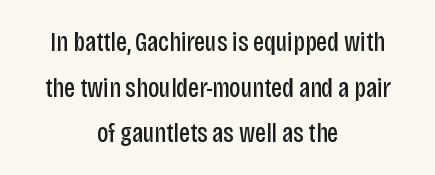
The rendering shows plain stroke endings on the letterforms — a sans-serif design. This is the regular roman posture of the typeface. Stroke thickness stays within the range of a standard reading face or lighter. The strip under each line holds only bare page.
